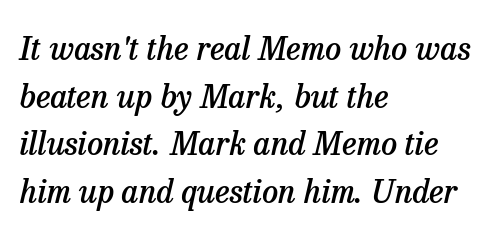
{"serif": "yes", "italic": "yes", "lean": "right", "slant_degrees": 13, "bold": "semi", "weight": "semibold", "width": "normal", "stroke_contrast": "low", "x_height": "medium", "monospaced": "no", "underline": "no", "align": "left", "line_spacing": "normal", "line_spacing_ratio": 1.49, "letter_spacing": "normal", "letter_spacing_em": 0.0, "glyph_px": 32}
